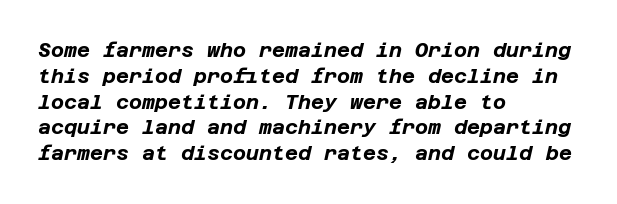
The typography opts for an oblique posture over an upright one. Notice how thick the strokes are: this is what a full bold looks like. In terms of leading, this rendering sits right in the middle. Spacing between characters is what you'd get straight out of the box.
